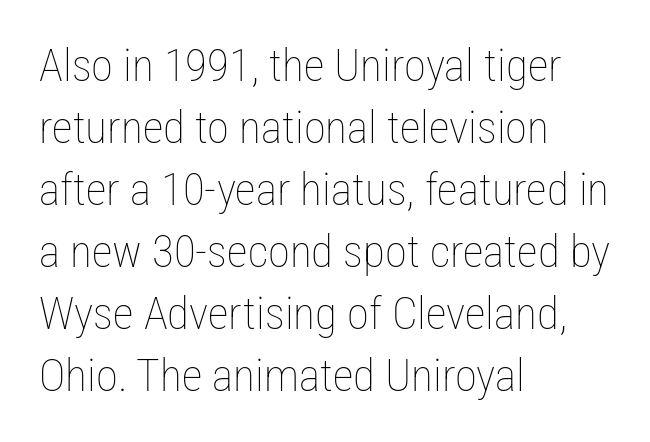
{"italic": "no", "bold": "no", "weight": "thin", "width": "condensed", "stroke_contrast": "low", "x_height": "medium", "monospaced": "no", "underline": "no", "align": "left", "line_spacing": "normal", "line_spacing_ratio": 1.38, "letter_spacing": "normal", "letter_spacing_em": 0.0, "glyph_px": 45}
